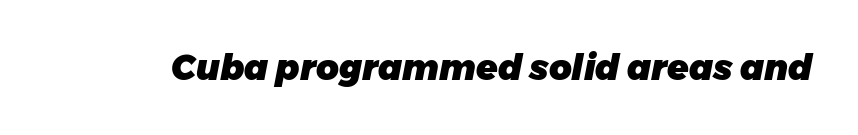
The area under the type is left untouched. Note the varied advance widths — an 'i' is clearly narrower than an 'm'. These lines were composed using italics. You'd pick this weight for a headline — it's a proper bold. Inter-character spacing is left at the font's built-in metrics.
